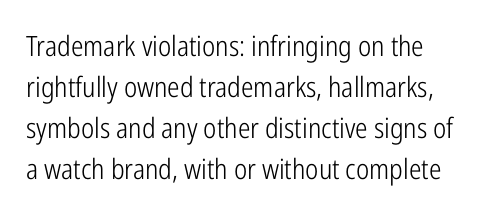
No extra tracking has been applied to these lines. Posture: vertical. You could not count columns in this text — the font is proportionally spaced. The font family rendered here belongs to the sans-serif group. Letters have the restrained weight of plain body copy at most. The designer left line spacing at the default.
